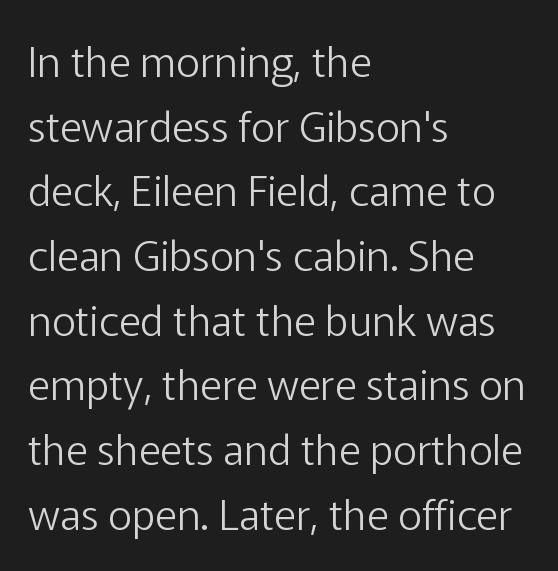
Q: Is the text bold? A: No.
Q: Is the text italic (slanted)? A: No, it is upright.
Q: Is the typeface a serif or a sans-serif typeface? A: Sans-serif.
Q: Is the text underlined? A: No.
Q: How is the paragraph aligned? A: Left-aligned.
Q: Is the spacing between letters normal or unusually wide? A: Normal.
Q: Is the spacing between lines tight, normal or loose? A: Normal.
Q: Width (condensed, normal, or wide)? A: Normal.
Q: Stroke contrast? A: Low.
Q: x-height? A: Medium.
Q: Monospaced? A: No.
